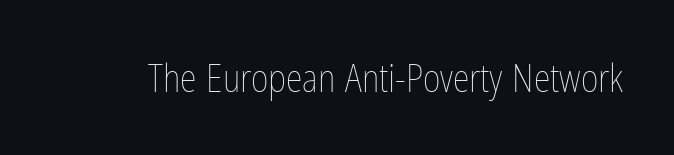
Q: Is the text bold? A: No.
Q: Is the text italic (slanted)? A: No, it is upright.
Q: Is the text underlined? A: No.
Q: Is the spacing between letters normal or unusually wide? A: Normal.
Q: Width (condensed, normal, or wide)? A: Condensed.
Q: Stroke contrast? A: Low.
Q: x-height? A: Medium.
Q: Monospaced? A: No.
